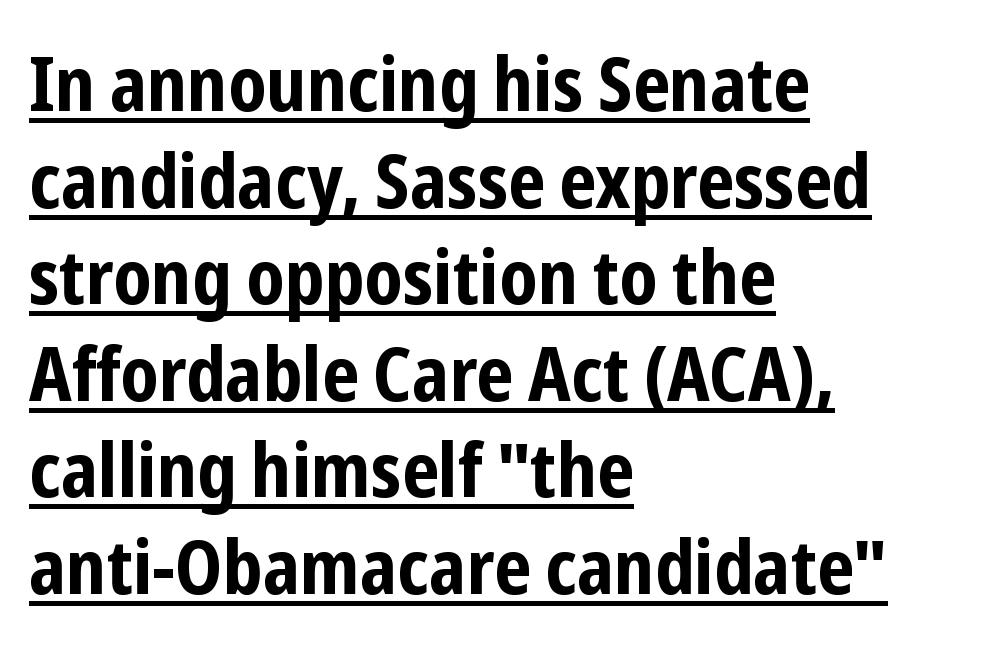
The font is running at its bold setting. The typesetter has applied underlining to the passage shown. Reading down the column, the eye jumps a familiar distance to each next line. Between one letter and the next there's only the usual sliver of space. The ragged edge is on the right, which tells us the setting is flush left.
